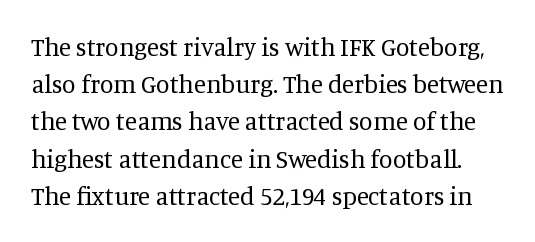
{"italic": "no", "bold": "no", "underline": "no", "line_spacing": "normal", "line_spacing_ratio": 1.49, "letter_spacing": "normal", "letter_spacing_em": 0.0, "glyph_px": 25}
